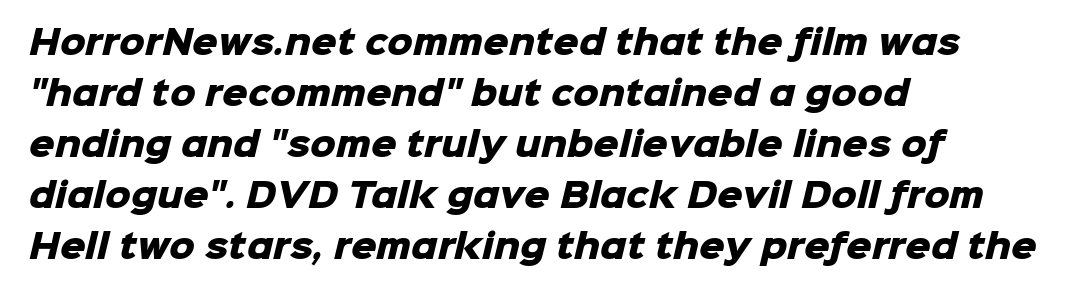
{"serif": "no", "bold": "yes", "weight": "heavy", "width": "normal", "stroke_contrast": "low", "x_height": "medium", "monospaced": "no", "underline": "no", "align": "left", "line_spacing": "normal", "line_spacing_ratio": 1.59, "letter_spacing": "normal", "letter_spacing_em": 0.0, "glyph_px": 32}
